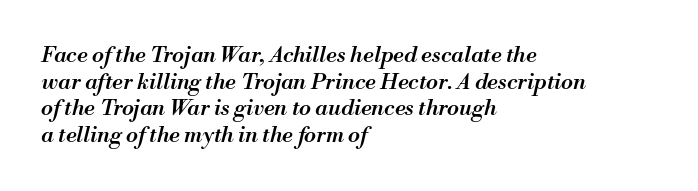
Q: Is the text bold? A: Semi-bold.
Q: Is the text italic (slanted)? A: Yes, it leans right by about 13 degrees.
Q: Is the text underlined? A: No.
Q: How is the paragraph aligned? A: Left-aligned.
Q: Is the spacing between letters normal or unusually wide? A: Normal.
